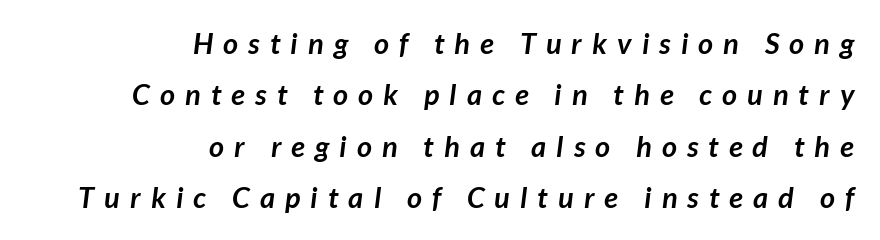
Q: Is the text bold? A: Yes.
Q: Is the typeface a serif or a sans-serif typeface? A: Sans-serif.
Q: Is the text underlined? A: No.
Q: How is the paragraph aligned? A: Right-aligned.
Q: Is the spacing between letters normal or unusually wide? A: Unusually wide.
Q: Width (condensed, normal, or wide)? A: Normal.
Q: Stroke contrast? A: Low.
Q: x-height? A: Medium.
Q: Monospaced? A: No.
